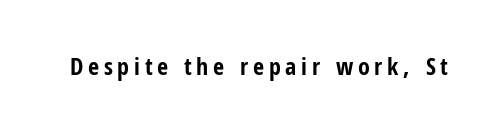
{"italic": "no", "bold": "yes", "underline": "no", "letter_spacing": "wide", "letter_spacing_em": 0.2, "glyph_px": 24}
